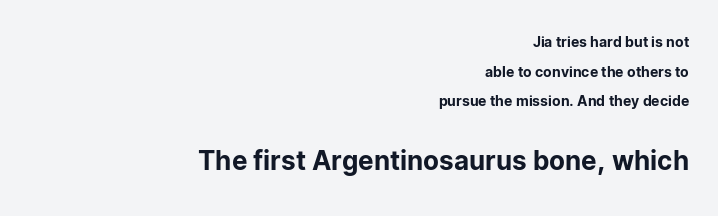
No word sits above an underline. Whoever set this chose breathing room over compactness in the vertical rhythm. A flush-right, rag-left setting is used for this passage. Here the glyphs are tracked normally, forming tight word shapes. Unlike italic type, these characters show no tilt at all. Size hierarchy here favors the trailing block over the leading one.
